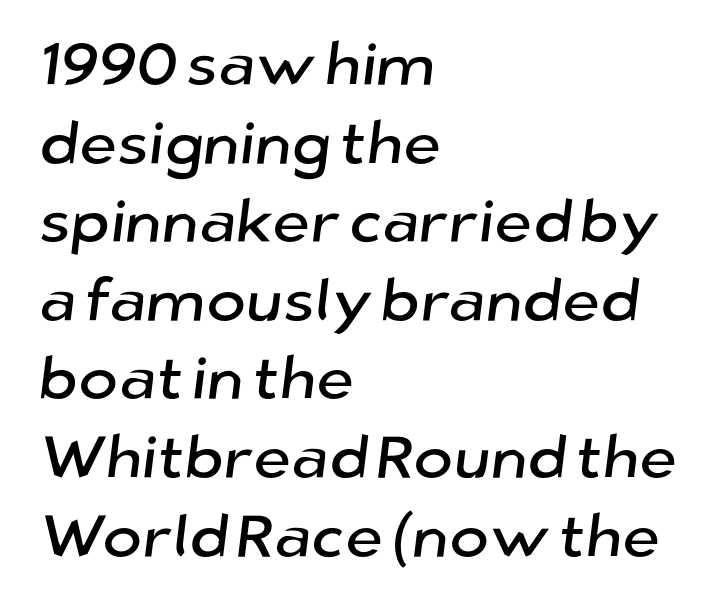
A sans-serif font was chosen for this passage. Interline gaps are of average width in this sample. Letters rest on an invisible, unmarked baseline. The horizontal fit of the characters is conventional and even.
